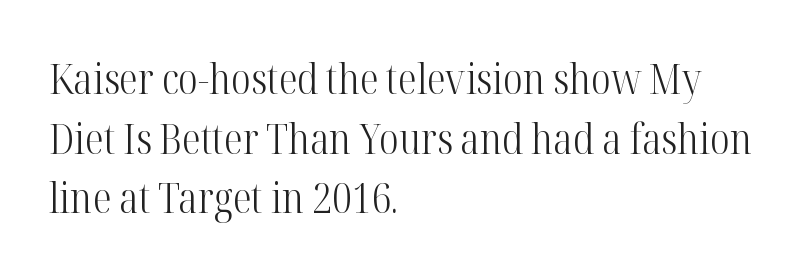
The image shows 42 px light, condensed serif type, upright; set left-aligned, normal line spacing (1.42x), normal letter spacing, not underlined; high stroke contrast and a medium x-height.
